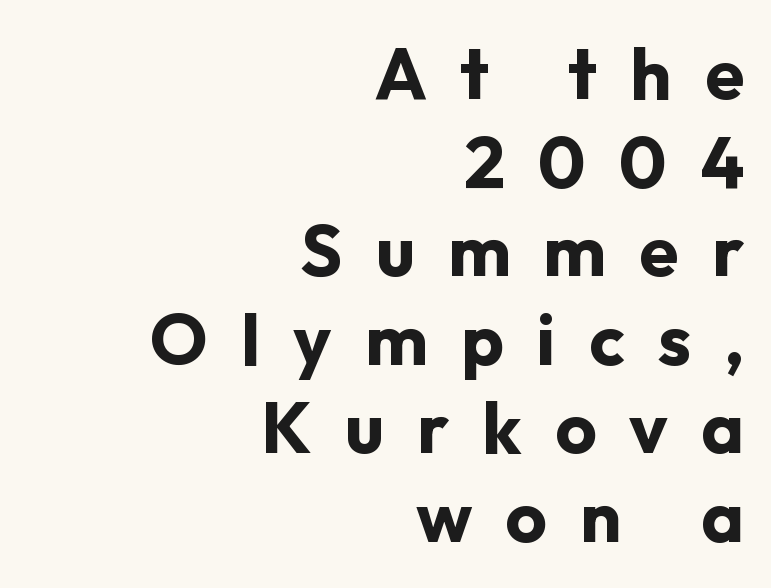
Quick note: not italic, upright. Here the designer chose a conventional face with non-uniform glyph widths. Typographic density is high because the face is bold. In terms of letterspacing, this is a distinctly airy, spread setting.
